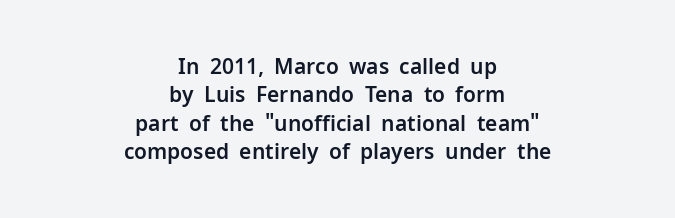
The image shows 21 px text type, upright; set centered, normal line spacing (1.35x), normal letter spacing, not underlined.
